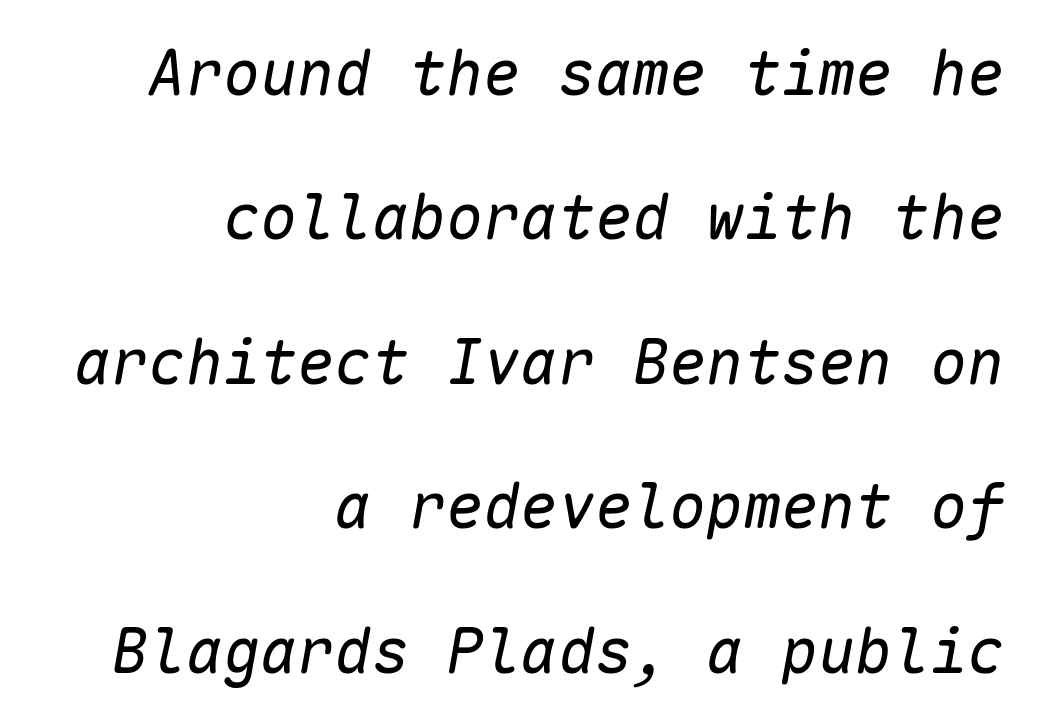
Slanted lettering throughout. Weight: not bold — regular or lighter. Successive baselines arrive slowly, with a big drop between each. Nothing unusual about the tracking: characters are spaced as the font intends. The paragraph has a hard right edge and a soft left edge. A bare baseline throughout the passage.
